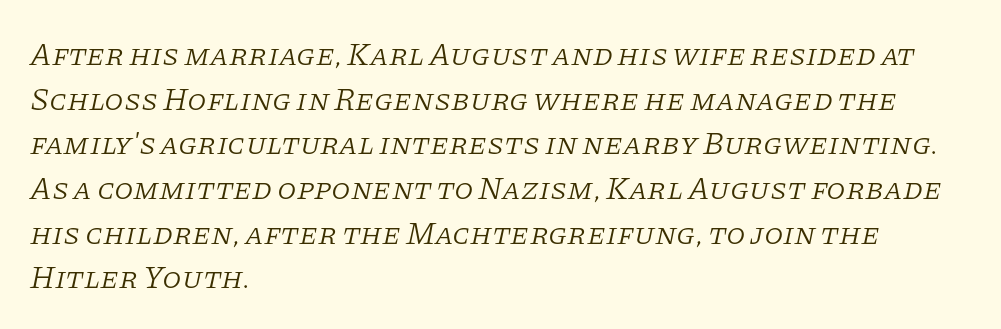
Q: Is the text bold? A: No.
Q: Is the text italic (slanted)? A: Yes, it leans right by about 11 degrees.
Q: Is the typeface a serif or a sans-serif typeface? A: Serif.
Q: Is the text underlined? A: No.
Q: How is the paragraph aligned? A: Left-aligned.
Q: Is the spacing between letters normal or unusually wide? A: Normal.
Q: Is the spacing between lines tight, normal or loose? A: Normal.
Q: Width (condensed, normal, or wide)? A: Normal.
Q: Stroke contrast? A: Low.
Q: x-height? A: Large.
Q: Monospaced? A: No.
